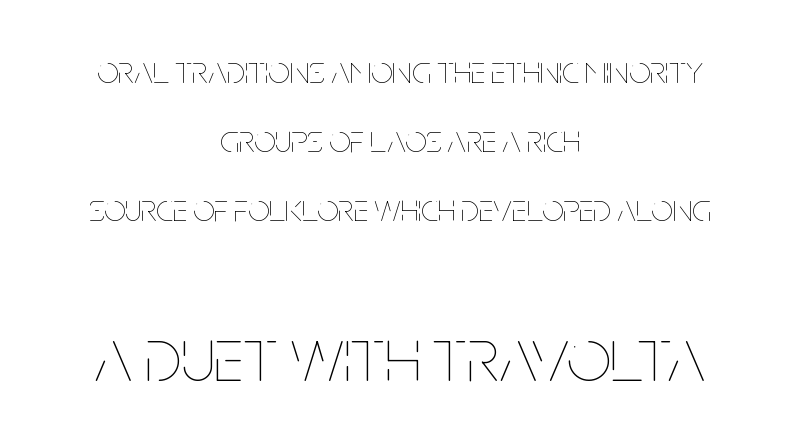
Q: Is the text bold? A: No.
Q: Is the text italic (slanted)? A: No, it is upright.
Q: Is the text underlined? A: No.
Q: How is the paragraph aligned? A: Centered.
Q: Is the spacing between letters normal or unusually wide? A: Normal.
Q: Which block of text is set in a larger size, the first (top) or the second (bottom)? A: The second (bottom) one.
Q: Width (condensed, normal, or wide)? A: Condensed.
Q: Stroke contrast? A: Low.
Q: x-height? A: Large.
Q: Monospaced? A: No.
